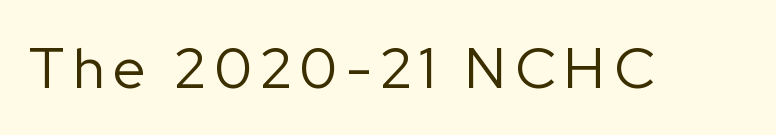
The image shows 57 px regular-weight sans-serif type, upright; set not underlined; low stroke contrast and a medium x-height.
